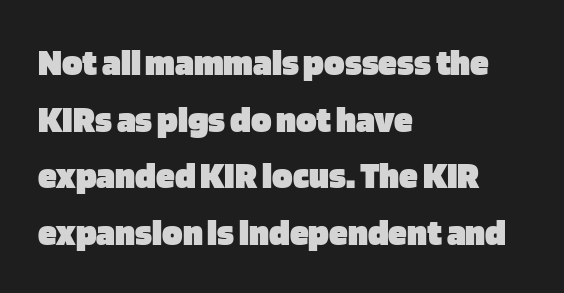
The image shows 38 px heavy sans-serif type, upright; set left-aligned, normal line spacing (1.49x), normal letter spacing, not underlined; low stroke contrast and a large x-height.
